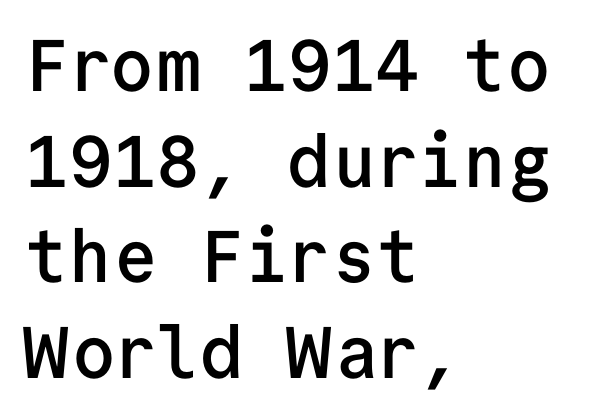
The image shows 73 px semibold sans-serif type, upright, monospaced; set left-aligned, normal line spacing (1.31x), normal letter spacing, not underlined; low stroke contrast and a medium x-height.
